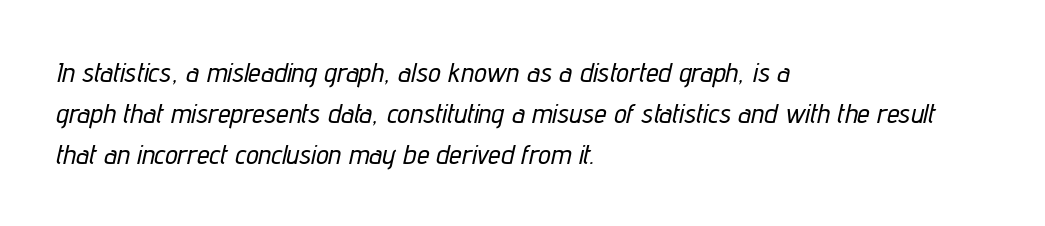
Glance below the letters and you will spot only blank space. The face used here has a pronounced slope to its letters. Here the designer chose a conventional face with non-uniform glyph widths. This block has exactly the height ordinary leading produces. Typeset ragged right — the left edge is the straight one. No extra tracking has been applied to these lines.
